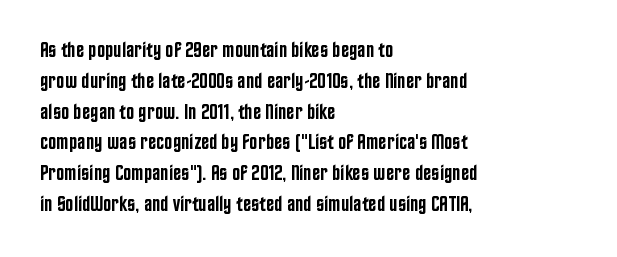
The image shows 22 px text type, upright; set left-aligned, normal line spacing (1.4x), normal letter spacing, not underlined.
